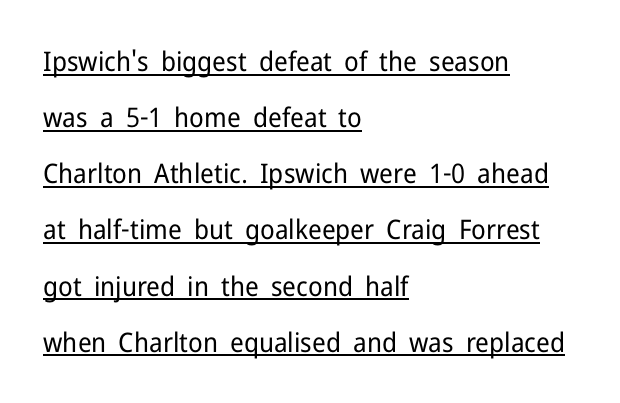
The image shows 27 px text type, upright; set left-aligned, loose line spacing (2.08x), normal letter spacing, underlined.
